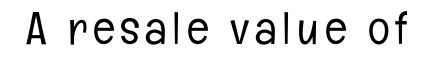
Q: Is the text bold? A: No.
Q: Is the text italic (slanted)? A: No, it is upright.
Q: Is the typeface a serif or a sans-serif typeface? A: Sans-serif.
Q: Is the text underlined? A: No.
Q: Width (condensed, normal, or wide)? A: Condensed.
Q: Stroke contrast? A: Low.
Q: x-height? A: Medium.
Q: Monospaced? A: No.
